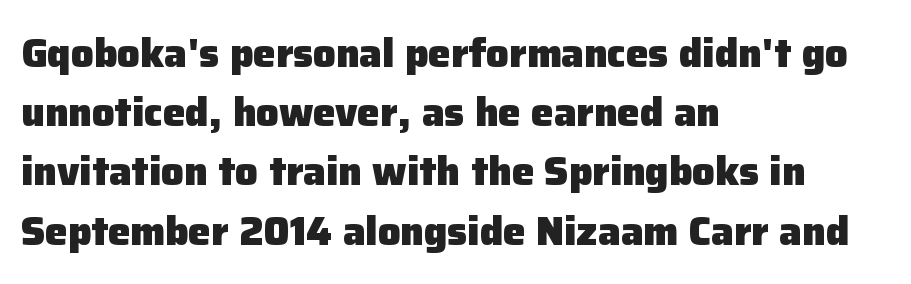
The image shows 40 px heavy sans-serif type, upright; set left-aligned, normal line spacing (1.48x), normal letter spacing, not underlined; low stroke contrast and a medium x-height.
